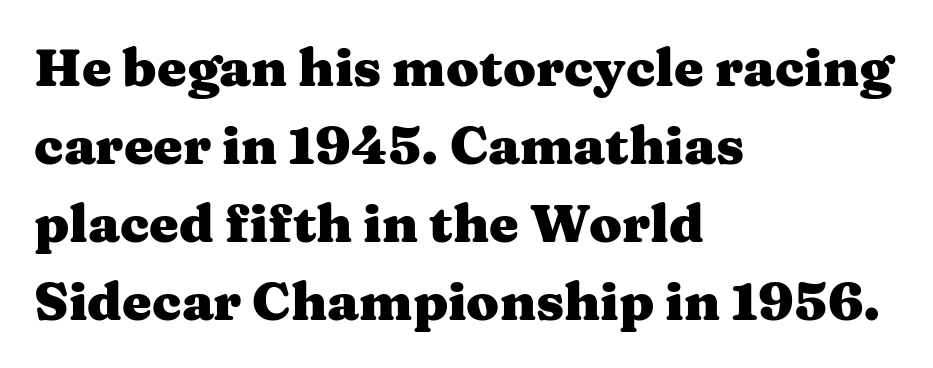
Check under the words: just untouched page. The face used here is proportionally spaced, like ordinary book or web type. Stroke thickness is high; the sample reads as a true bold. The typeface chosen for these lines features serifs. This rendering leaves character spacing at its baseline value. A typesetter would call this leading conventional body-copy spacing.
